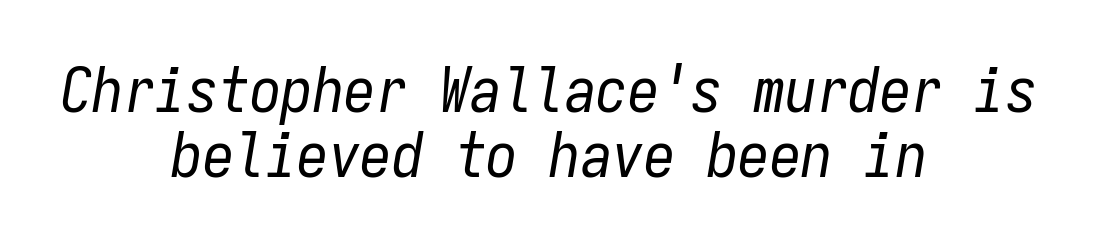
Q: Is the text bold? A: No.
Q: Is the text italic (slanted)? A: Yes, it leans right by about 9 degrees.
Q: Is the text underlined? A: No.
Q: How is the paragraph aligned? A: Centered.
Q: Is the spacing between letters normal or unusually wide? A: Normal.
Q: Is the spacing between lines tight, normal or loose? A: Tight.
Q: Width (condensed, normal, or wide)? A: Condensed.
Q: Stroke contrast? A: Low.
Q: x-height? A: Medium.
Q: Monospaced? A: Yes.
